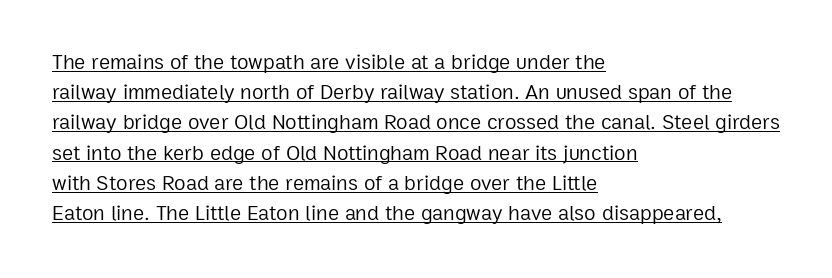
In CSS terms this would be text-align: left. Successive baselines arrive at the customary interval. Tracking value appears to be zero — textbook default spacing. The rendered words wear a rule along their underside. A typesetter would mark this as roman, not italic.
